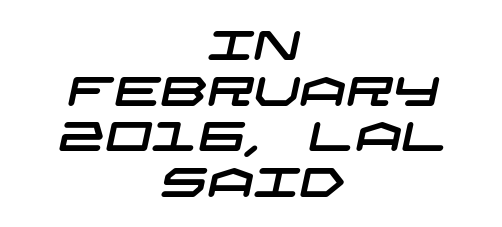
The image shows 41 px wide sans-serif type; set centered, tight line spacing (1.11x), normal letter spacing, not underlined; low stroke contrast and a large x-height.
